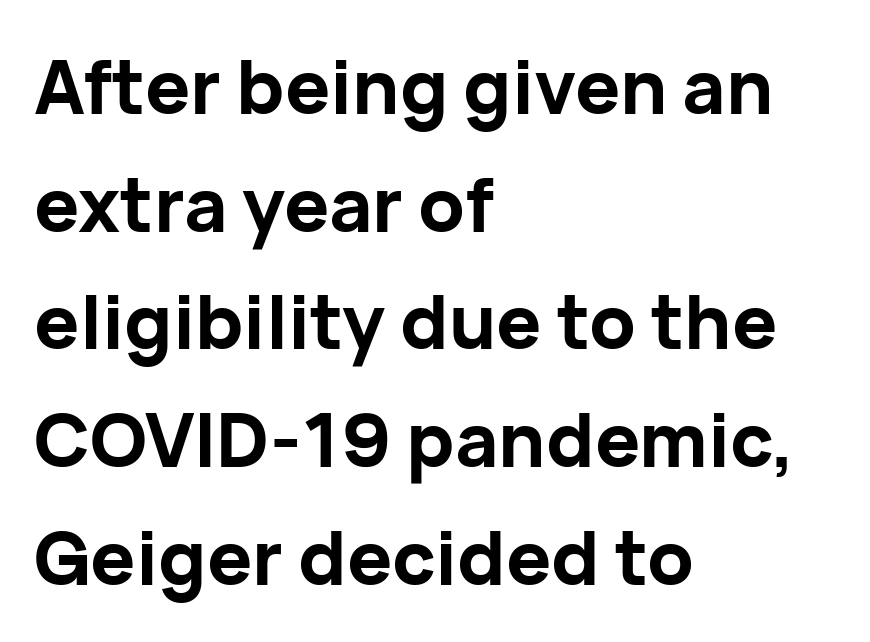
{"serif": "no", "italic": "no", "bold": "yes", "weight": "bold", "width": "normal", "stroke_contrast": "low", "x_height": "medium", "monospaced": "no", "underline": "no", "align": "left", "line_spacing": "normal", "line_spacing_ratio": 1.57, "letter_spacing": "normal", "letter_spacing_em": 0.0, "glyph_px": 75}
